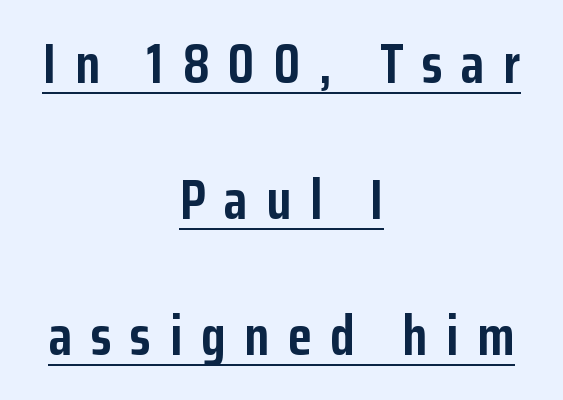
A typographer would call this underscored text. The designer dialed line spacing up above the default. The typeface chosen for these lines omits serifs. The rag falls on both sides of this text block equally. A typesetter would call this proportional, since set widths differ per character.
